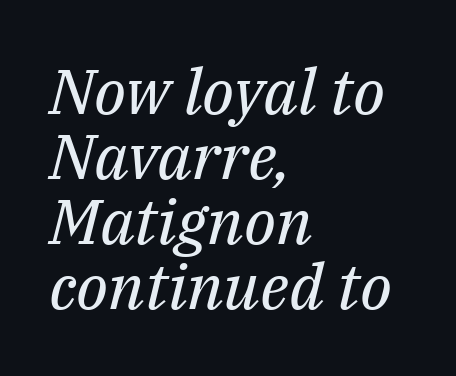
{"serif": "yes", "italic": "yes", "lean": "right", "slant_degrees": 14, "bold": "no", "weight": "regular", "width": "normal", "stroke_contrast": "medium", "x_height": "medium", "monospaced": "no", "underline": "no", "align": "left", "line_spacing": "tight", "line_spacing_ratio": 1.03, "letter_spacing": "normal", "letter_spacing_em": 0.0, "glyph_px": 63}
